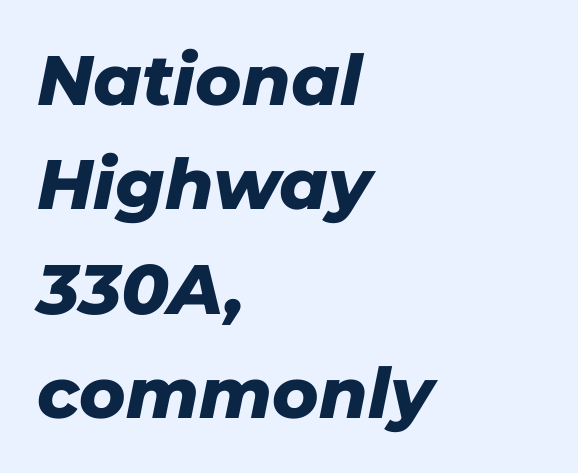
Q: Is the text bold? A: Yes.
Q: Is the text italic (slanted)? A: Yes, it leans right by about 11 degrees.
Q: Is the text underlined? A: No.
Q: How is the paragraph aligned? A: Left-aligned.
Q: Is the spacing between letters normal or unusually wide? A: Normal.
Q: Is the spacing between lines tight, normal or loose? A: Normal.
Q: Width (condensed, normal, or wide)? A: Normal.
Q: Stroke contrast? A: Low.
Q: x-height? A: Medium.
Q: Monospaced? A: No.
